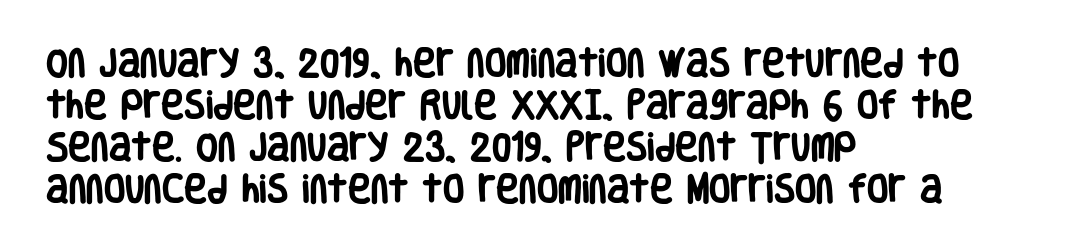
Look at the stroke-to-counter ratio: heavy, a bold. This sample keeps an unexceptional amount of space between lines. These lines are rendered in a variable-pitch font. Which margin do the lines hug? The left one — the right edge is uneven.
